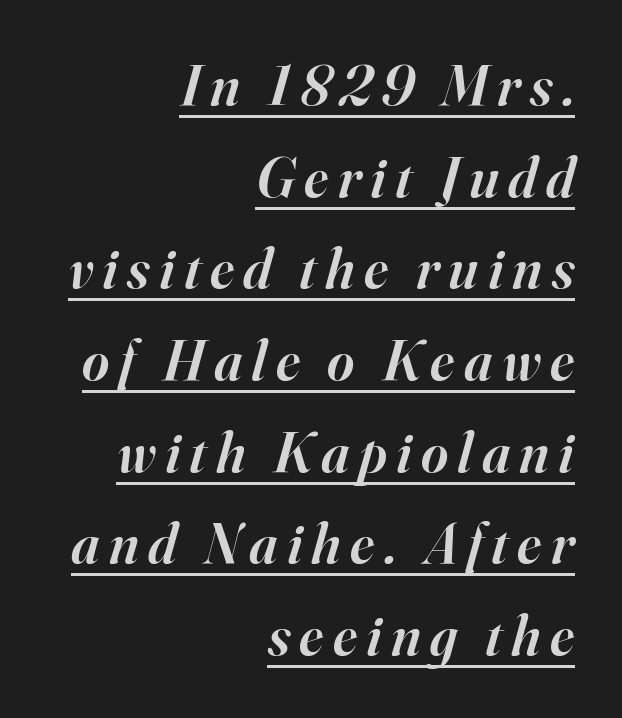
Q: Is the text bold? A: Semi-bold.
Q: Is the text italic (slanted)? A: Yes, it leans right by about 16 degrees.
Q: Is the typeface a serif or a sans-serif typeface? A: Serif.
Q: Is the text underlined? A: Yes.
Q: How is the paragraph aligned? A: Right-aligned.
Q: Is the spacing between lines tight, normal or loose? A: Normal.
Q: Width (condensed, normal, or wide)? A: Normal.
Q: Stroke contrast? A: High.
Q: x-height? A: Small.
Q: Monospaced? A: No.
